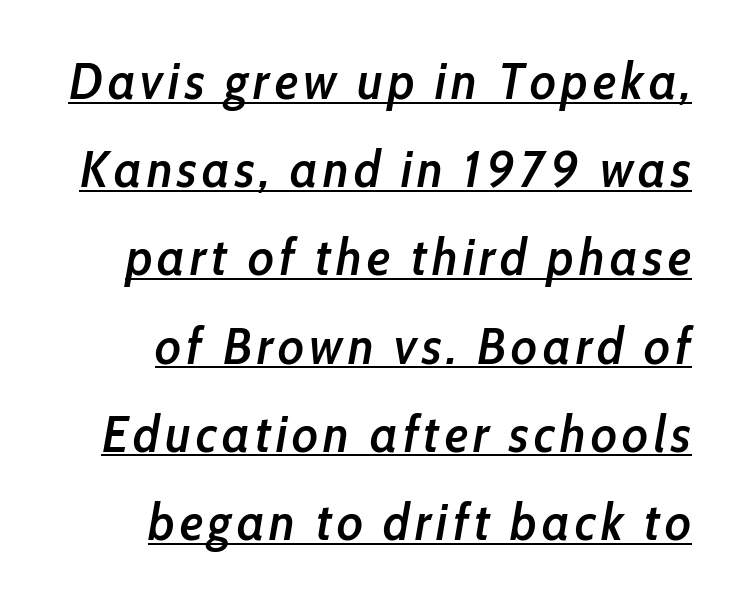
{"italic": "yes", "lean": "right", "slant_degrees": 10, "bold": "semi", "weight": "semibold", "width": "condensed", "stroke_contrast": "low", "x_height": "medium", "monospaced": "no", "underline": "yes", "align": "right", "line_spacing_ratio": 1.73, "glyph_px": 51}
